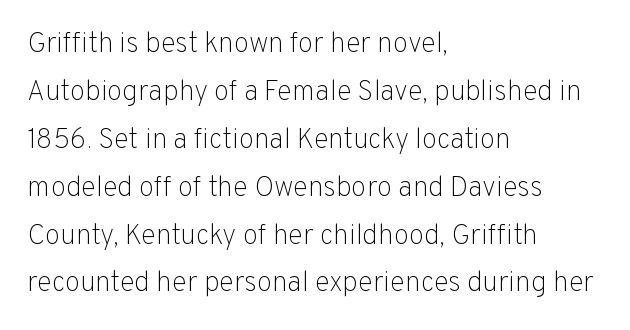
Q: Is the text bold? A: No.
Q: Is the text italic (slanted)? A: No, it is upright.
Q: Is the typeface a serif or a sans-serif typeface? A: Sans-serif.
Q: Is the text underlined? A: No.
Q: How is the paragraph aligned? A: Left-aligned.
Q: Is the spacing between letters normal or unusually wide? A: Normal.
Q: Width (condensed, normal, or wide)? A: Normal.
Q: Stroke contrast? A: Low.
Q: x-height? A: Medium.
Q: Monospaced? A: No.
